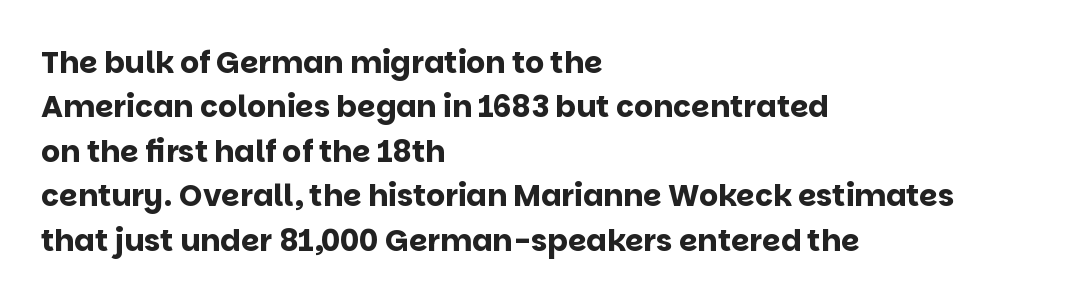
{"serif": "no", "italic": "no", "bold": "yes", "weight": "bold", "width": "normal", "stroke_contrast": "low", "x_height": "large", "monospaced": "no", "underline": "no", "align": "left", "line_spacing": "normal", "line_spacing_ratio": 1.48, "letter_spacing": "normal", "letter_spacing_em": 0.0, "glyph_px": 30}
